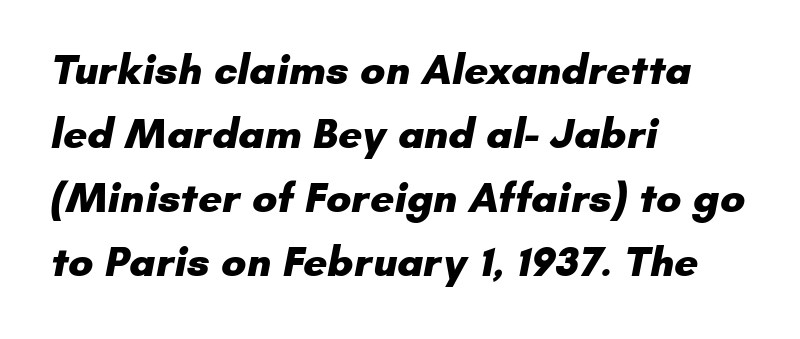
Q: Is the text bold? A: Yes.
Q: Is the typeface a serif or a sans-serif typeface? A: Sans-serif.
Q: Is the text underlined? A: No.
Q: How is the paragraph aligned? A: Left-aligned.
Q: Is the spacing between letters normal or unusually wide? A: Normal.
Q: Is the spacing between lines tight, normal or loose? A: Normal.
Q: Width (condensed, normal, or wide)? A: Normal.
Q: Stroke contrast? A: Low.
Q: x-height? A: Small.
Q: Monospaced? A: No.
